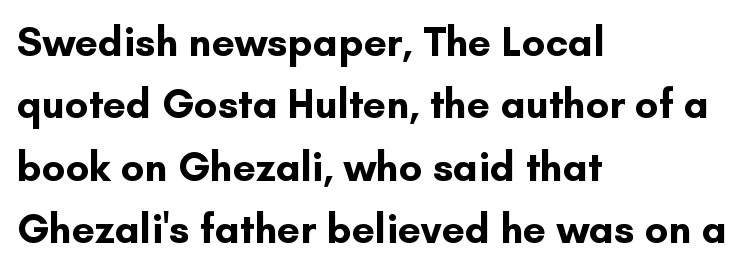
The image shows 41 px bold sans-serif type, upright; set left-aligned, normal line spacing (1.52x), normal letter spacing, not underlined; low stroke contrast and a small x-height.
